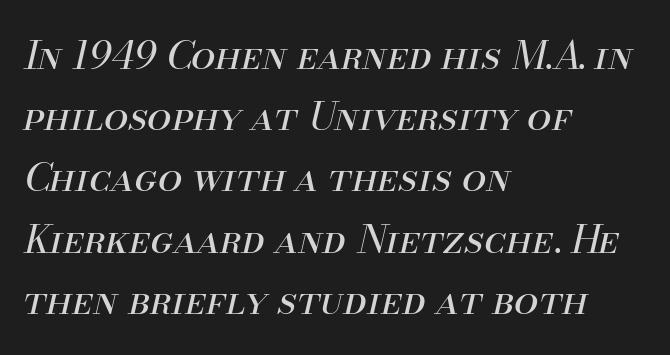
Nobody drew a line under any word here. The letters look calm and open, with moderate or lighter stems. Line starts are locked; line ends wander. The gaps between neighbouring characters are ordinary and unremarkable. Tall strokes in this sample are angled rather than plumb.
